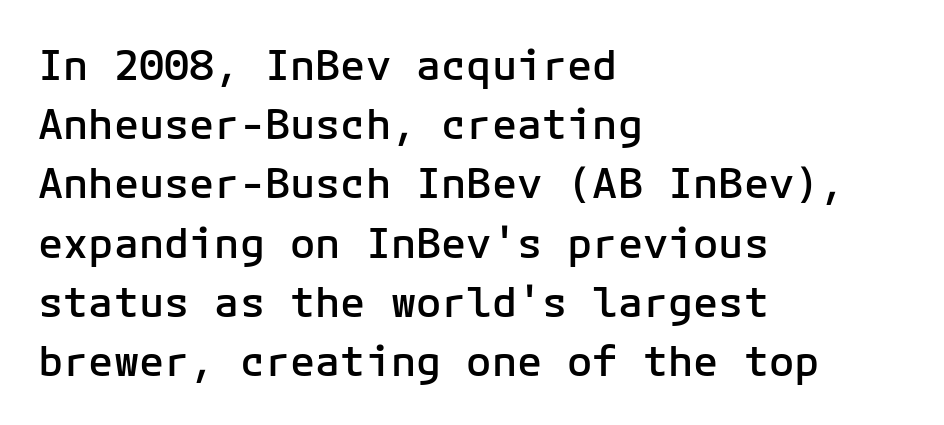
{"serif": "no", "italic": "no", "bold": "semi", "weight": "semibold", "width": "normal", "stroke_contrast": "low", "x_height": "medium", "monospaced": "yes", "underline": "no", "align": "left", "line_spacing": "normal", "line_spacing_ratio": 1.41, "letter_spacing": "normal", "letter_spacing_em": 0.0, "glyph_px": 42}
